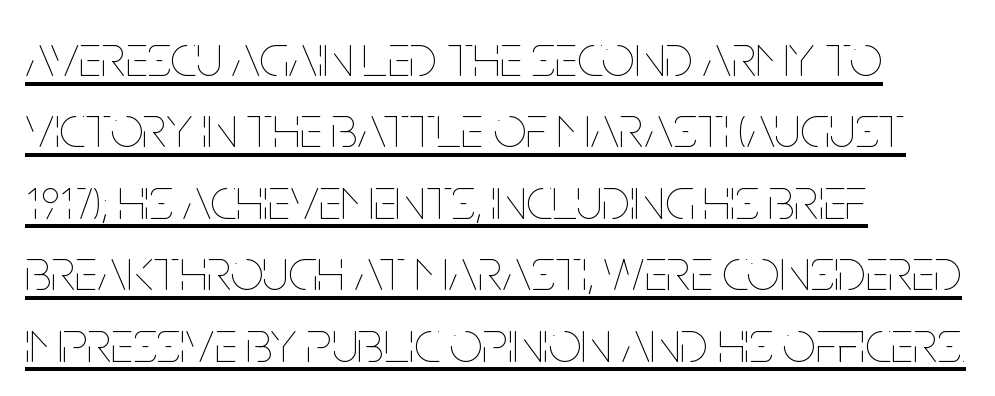
Q: Is the text bold? A: No.
Q: Is the text italic (slanted)? A: No, it is upright.
Q: Is the text underlined? A: Yes.
Q: How is the paragraph aligned? A: Left-aligned.
Q: Is the spacing between letters normal or unusually wide? A: Normal.
Q: Width (condensed, normal, or wide)? A: Condensed.
Q: Stroke contrast? A: Low.
Q: x-height? A: Large.
Q: Monospaced? A: No.
